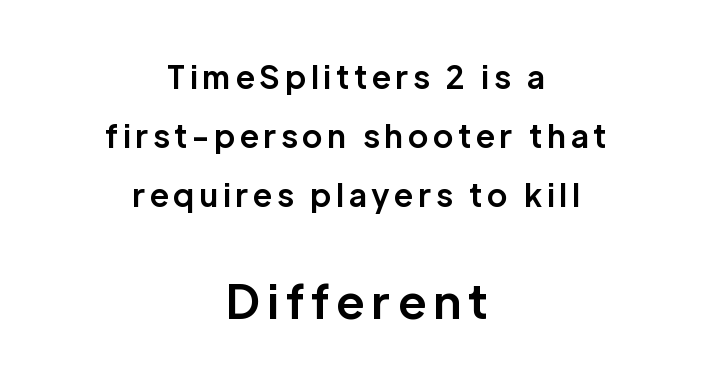
The image shows 46 px bold sans-serif type, upright; set centered, loose line spacing (1.91x), not underlined; the second (bottom) block is 1.48x larger; low stroke contrast and a medium x-height.
